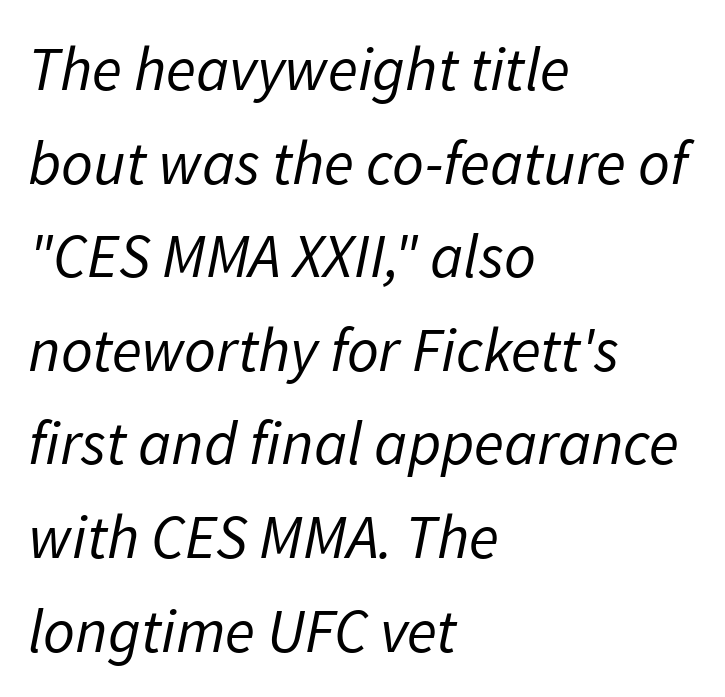
Successive baselines arrive at the customary interval. Lines of text with bare space underneath. The horizontal fit of the characters is conventional and even. A classic flush-left, rag-right setting is used for this passage. Nothing heavy about these letters — not bold at all. Posture: slanted.
